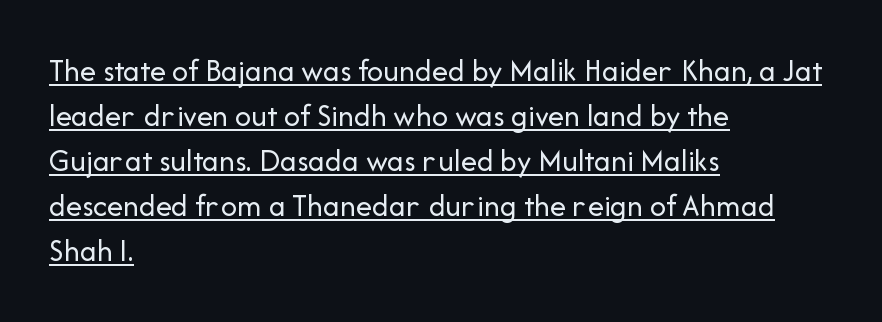
{"serif": "no", "italic": "no", "bold": "no", "weight": "regular", "width": "normal", "stroke_contrast": "low", "x_height": "medium", "monospaced": "no", "underline": "yes", "align": "left", "line_spacing": "normal", "line_spacing_ratio": 1.41, "letter_spacing": "normal", "letter_spacing_em": 0.0, "glyph_px": 32}
